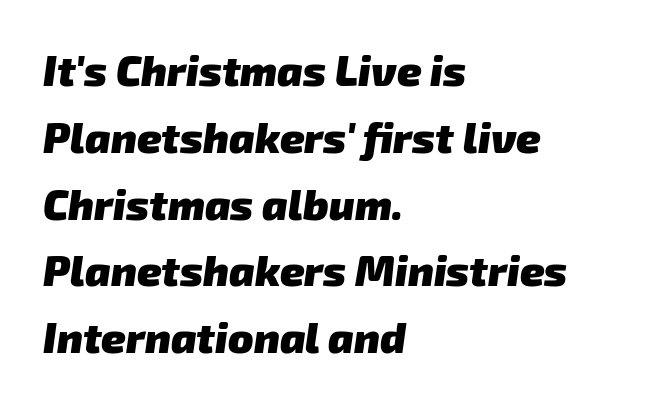
{"serif": "no", "bold": "yes", "weight": "heavy", "width": "normal", "stroke_contrast": "low", "x_height": "medium", "monospaced": "no", "underline": "no", "align": "left", "line_spacing": "normal", "line_spacing_ratio": 1.59, "letter_spacing": "normal", "letter_spacing_em": 0.0, "glyph_px": 42}
